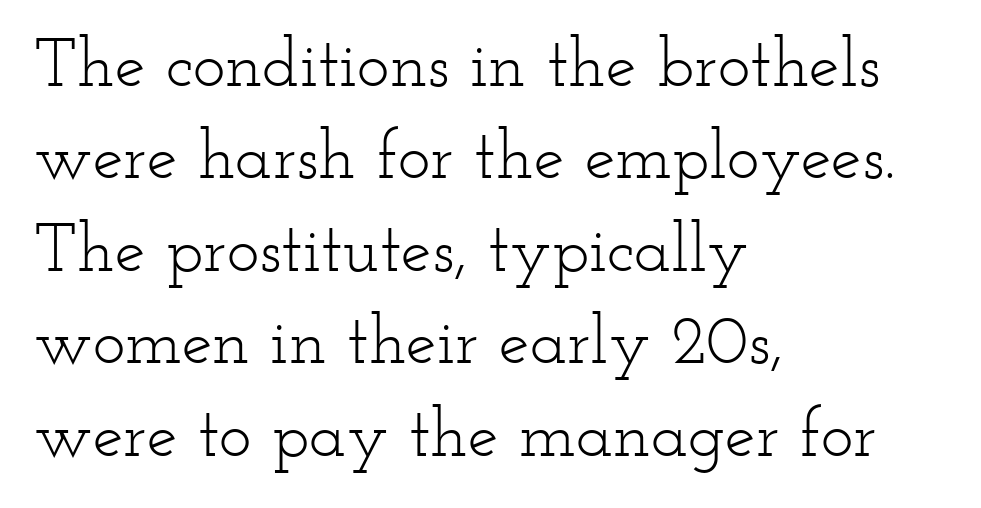
Q: Is the text bold? A: No.
Q: Is the text italic (slanted)? A: No, it is upright.
Q: Is the typeface a serif or a sans-serif typeface? A: Serif.
Q: Is the text underlined? A: No.
Q: How is the paragraph aligned? A: Left-aligned.
Q: Is the spacing between letters normal or unusually wide? A: Normal.
Q: Is the spacing between lines tight, normal or loose? A: Normal.
Q: Width (condensed, normal, or wide)? A: Wide.
Q: Stroke contrast? A: Low.
Q: x-height? A: Small.
Q: Monospaced? A: No.
